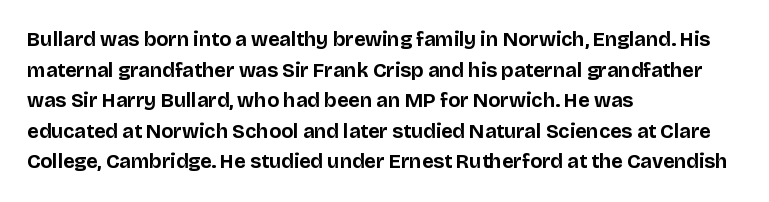
Q: Is the text bold? A: Yes.
Q: Is the text italic (slanted)? A: No, it is upright.
Q: Is the text underlined? A: No.
Q: How is the paragraph aligned? A: Left-aligned.
Q: Is the spacing between letters normal or unusually wide? A: Normal.
Q: Is the spacing between lines tight, normal or loose? A: Normal.
